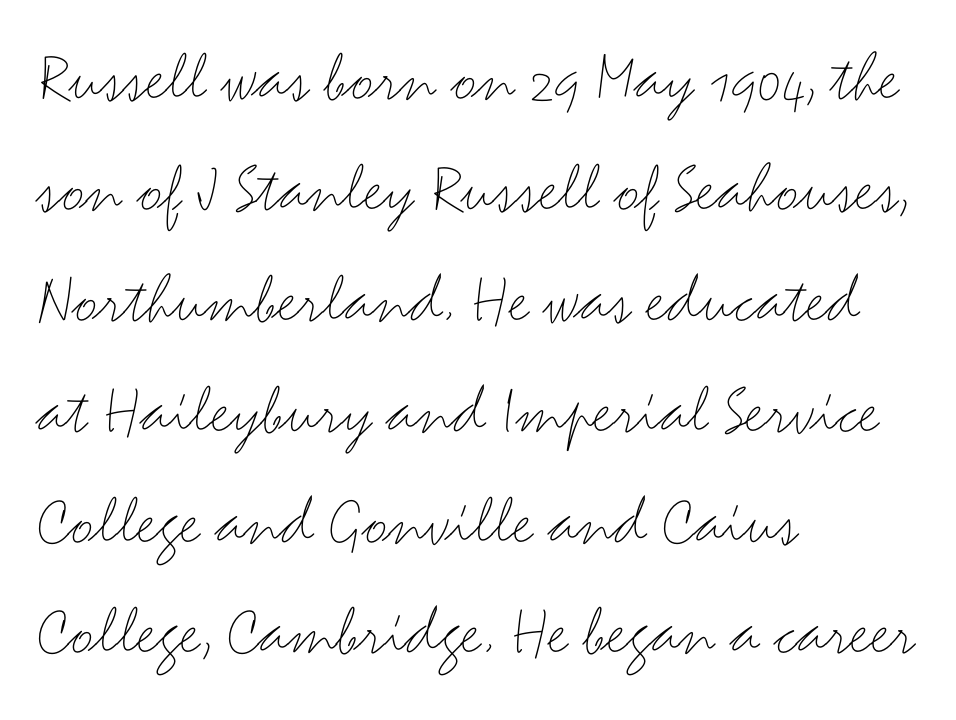
{"serif": "no", "bold": "no", "weight": "thin", "width": "wide", "stroke_contrast": "medium", "x_height": "small", "monospaced": "no", "underline": "no", "align": "left", "line_spacing": "normal", "line_spacing_ratio": 1.54, "letter_spacing": "normal", "letter_spacing_em": 0.0, "glyph_px": 72}
